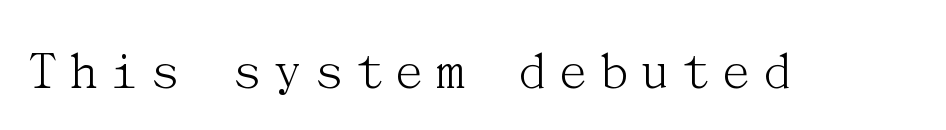
{"serif": "yes", "italic": "no", "bold": "no", "weight": "light", "width": "normal", "stroke_contrast": "medium", "x_height": "medium", "underline": "no", "glyph_px": 57}
